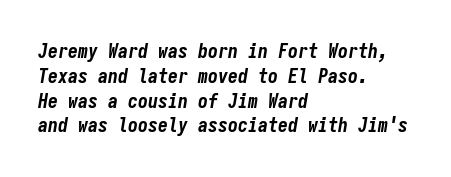
The passage is arranged the way most books set body copy — flush left. Looking at the ascenders, they clearly lean. Descenders hang freely into open space. Each word holds together tightly as a unit, with standard inter-letter gaps. The strokes are fattened all the way to bold.
